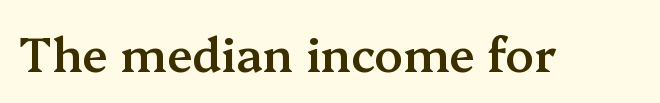
Q: Is the text bold? A: Semi-bold.
Q: Is the text italic (slanted)? A: No, it is upright.
Q: Is the typeface a serif or a sans-serif typeface? A: Serif.
Q: Is the text underlined? A: No.
Q: Is the spacing between letters normal or unusually wide? A: Normal.
Q: Width (condensed, normal, or wide)? A: Normal.
Q: Stroke contrast? A: Medium.
Q: x-height? A: Medium.
Q: Monospaced? A: No.
